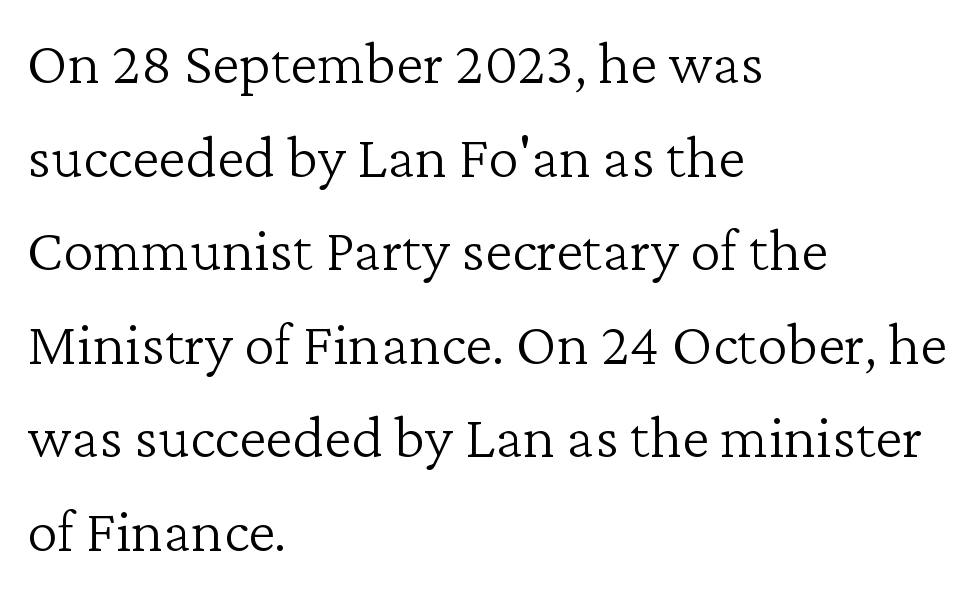
The image shows 62 px light serif type, upright; set left-aligned, normal line spacing (1.51x), normal letter spacing, not underlined; low stroke contrast and a medium x-height.
